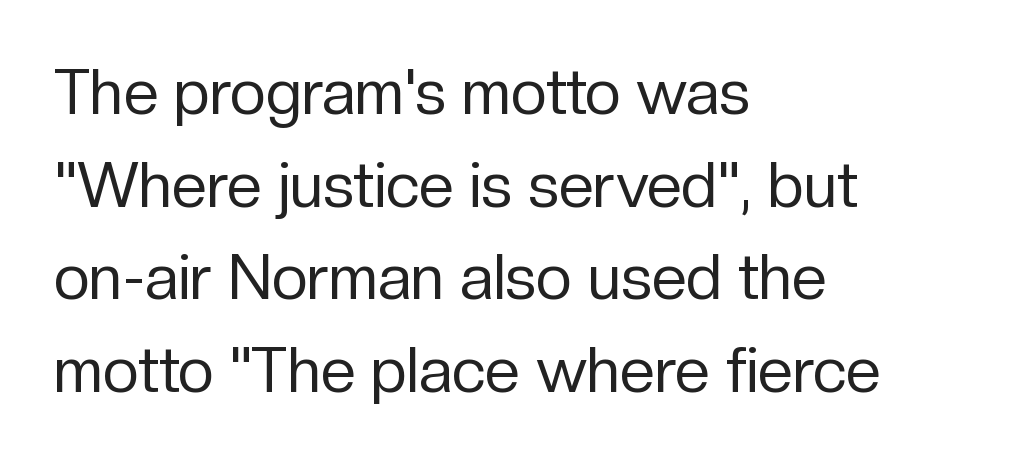
{"serif": "no", "italic": "no", "bold": "no", "weight": "regular", "width": "normal", "stroke_contrast": "low", "x_height": "medium", "monospaced": "no", "underline": "no", "align": "left", "line_spacing": "normal", "line_spacing_ratio": 1.47, "letter_spacing": "normal", "letter_spacing_em": 0.0, "glyph_px": 63}
